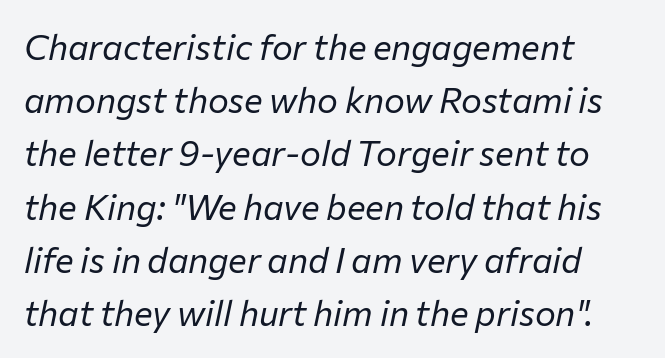
The image shows 35 px regular-weight type, italic (leaning right); set left-aligned, normal line spacing (1.52x), normal letter spacing, not underlined; low stroke contrast and a medium x-height.
